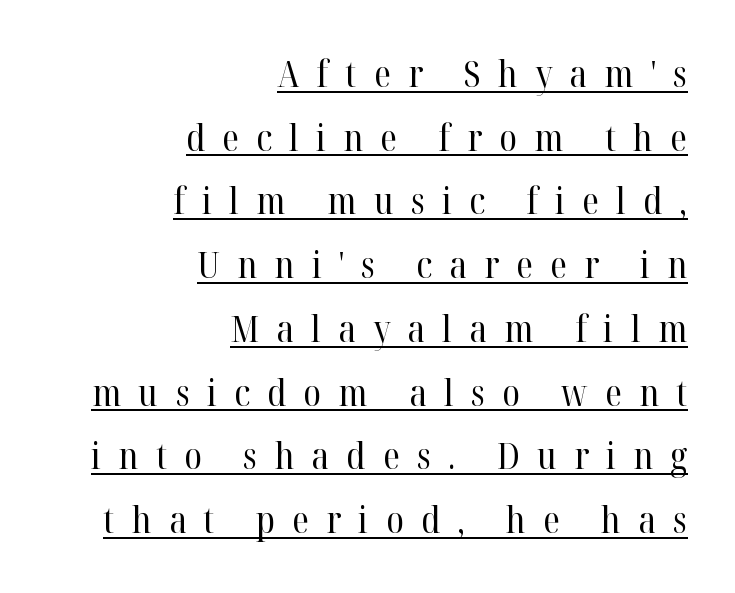
The image shows 36 px regular-weight serif type, upright; set right-aligned, line spacing 1.77x, unusually wide letter spacing (+0.48 em), underlined; high stroke contrast and a medium x-height.
